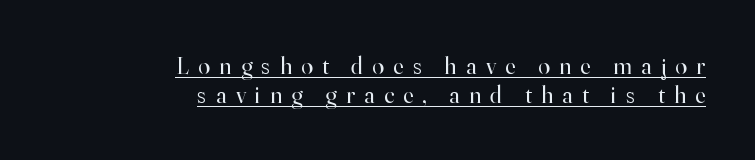
{"italic": "no", "bold": "no", "underline": "yes", "align": "right", "line_spacing_ratio": 1.2, "letter_spacing": "wide", "letter_spacing_em": 0.39, "glyph_px": 24}
